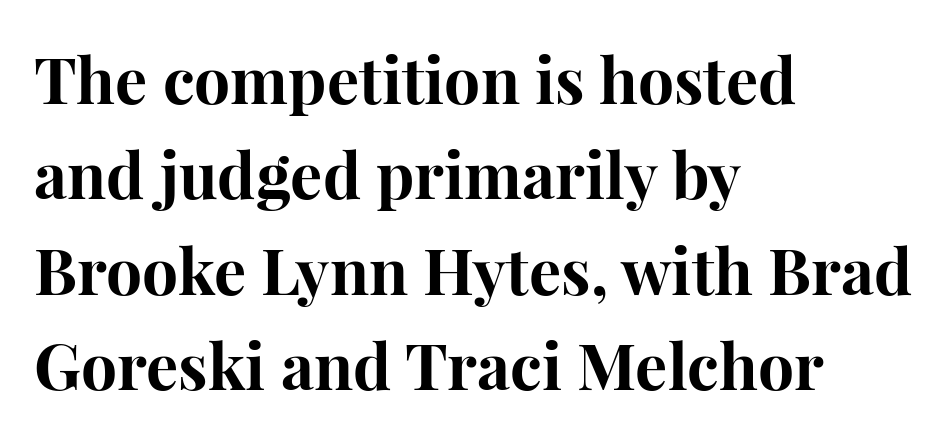
{"serif": "yes", "italic": "no", "bold": "yes", "weight": "bold", "width": "normal", "stroke_contrast": "high", "x_height": "medium", "monospaced": "no", "underline": "no", "align": "left", "line_spacing": "normal", "line_spacing_ratio": 1.49, "letter_spacing": "normal", "letter_spacing_em": 0.0, "glyph_px": 64}
